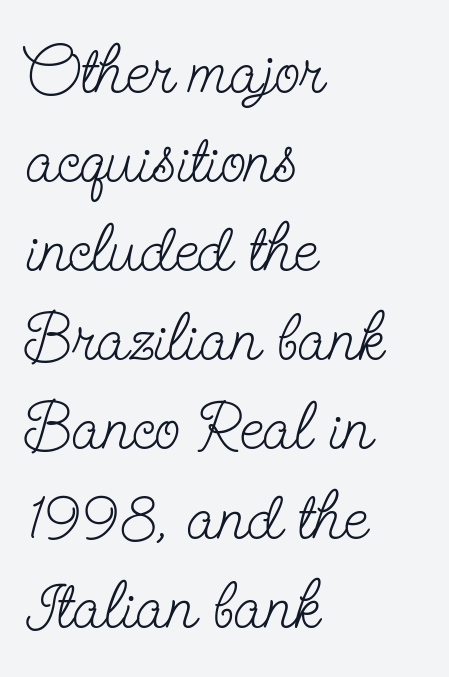
Q: Is the text bold? A: No.
Q: Is the text italic (slanted)? A: Yes.
Q: Is the typeface a serif or a sans-serif typeface? A: Serif.
Q: Is the text underlined? A: No.
Q: How is the paragraph aligned? A: Left-aligned.
Q: Is the spacing between letters normal or unusually wide? A: Normal.
Q: Is the spacing between lines tight, normal or loose? A: Normal.
Q: Width (condensed, normal, or wide)? A: Condensed.
Q: Stroke contrast? A: Low.
Q: x-height? A: Small.
Q: Monospaced? A: No.
